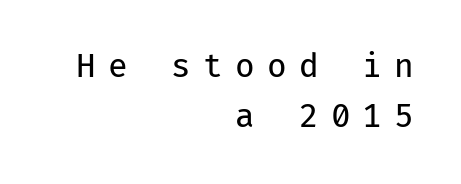
Leading matches the norm, producing a regular column. The type family on display is of the sans-serif kind. Characters follow at a spacing far wider than the type designer built in. The rendering uses typewriter-style spacing with identical character cells. Characters remain perfectly vertical along every line.
